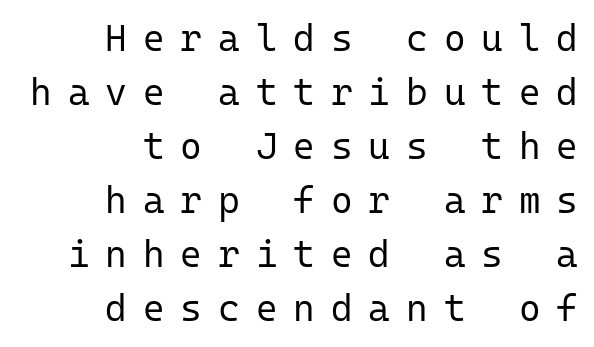
The image shows 37 px regular-weight sans-serif type, upright, monospaced; set right-aligned, normal line spacing (1.46x), unusually wide letter spacing (+0.43 em), not underlined; low stroke contrast and a medium x-height.
